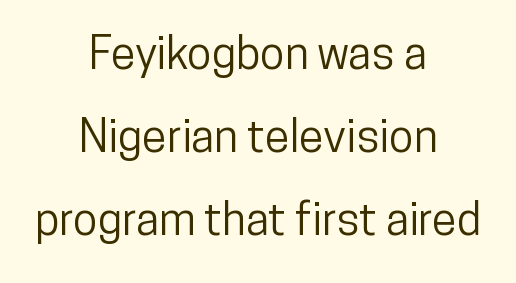
The horizontal fit of the characters is conventional and even. Reading down the block, each line starts at a different indent, mirrored at its end. Nobody drew a line under any word here. The characters display no serif detailing; their extremities are plain. Here the designer chose a conventional face with non-uniform glyph widths. The letters stand upright; this is a roman face.
